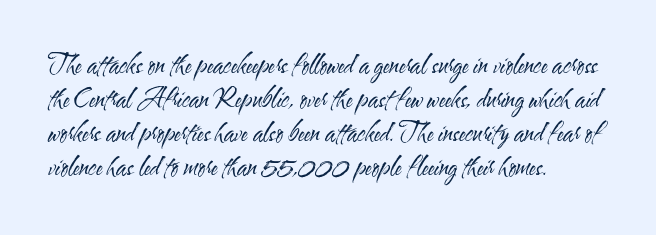
A normal amount of white space separates one row of letters from the next. Honestly, the letter spacing is just normal — you wouldn't notice it. Is this a heavy cut? Hardly; it is regular or lighter. Caption: multi-line text, flush left, ragged right.
